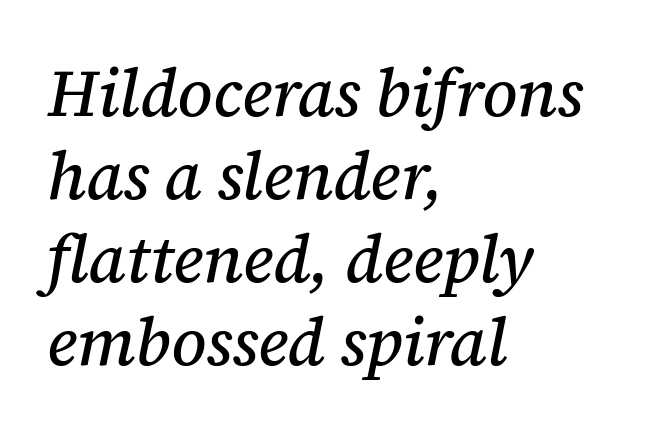
The image shows 66 px serif type, italic (leaning right); set left-aligned, normal line spacing (1.26x), normal letter spacing, not underlined; medium stroke contrast and a medium x-height.
